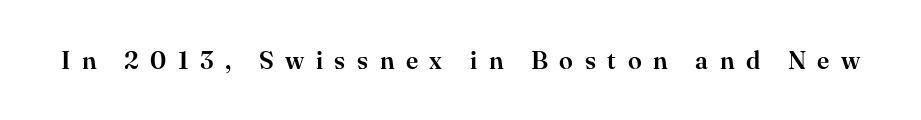
Upright lettering throughout. Compared with typical body copy, the letter spacing here is much looser. Check under the words: just untouched page.
